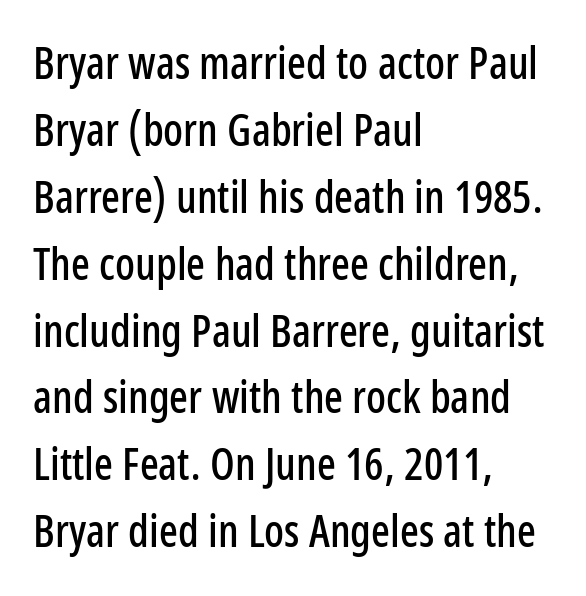
Q: Is the text italic (slanted)? A: No, it is upright.
Q: Is the typeface a serif or a sans-serif typeface? A: Sans-serif.
Q: Is the text underlined? A: No.
Q: How is the paragraph aligned? A: Left-aligned.
Q: Is the spacing between letters normal or unusually wide? A: Normal.
Q: Is the spacing between lines tight, normal or loose? A: Normal.
Q: Width (condensed, normal, or wide)? A: Condensed.
Q: Stroke contrast? A: Low.
Q: x-height? A: Medium.
Q: Monospaced? A: No.
